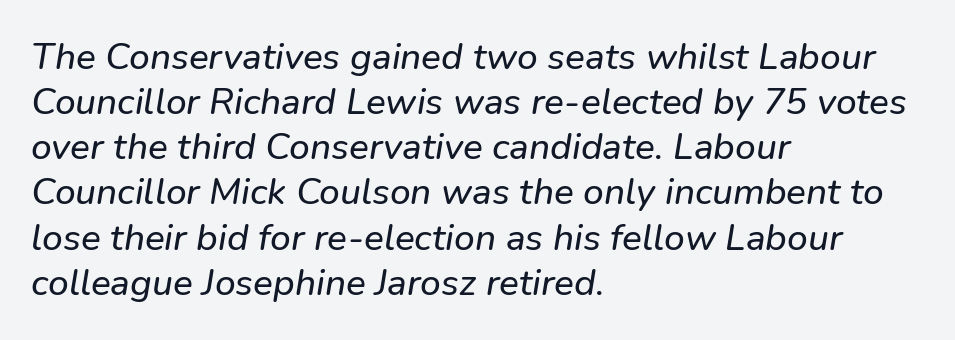
Words float on clear page, feet unadorned. Style check: oblique. What stands out about the letter spacing? Nothing — it is the standard amount. Think of a printed novel: that variable character pitch is what you see here. Which margin do the lines hug? The left one — the right edge is uneven.
